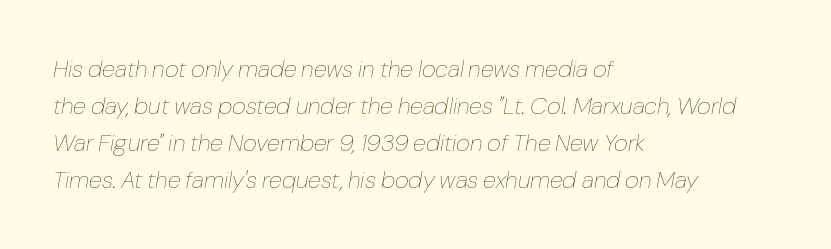
Q: Is the text bold? A: No.
Q: Is the text italic (slanted)? A: Yes, it leans right by about 10 degrees.
Q: Is the text underlined? A: No.
Q: How is the paragraph aligned? A: Left-aligned.
Q: Is the spacing between letters normal or unusually wide? A: Normal.
Q: Is the spacing between lines tight, normal or loose? A: Normal.
